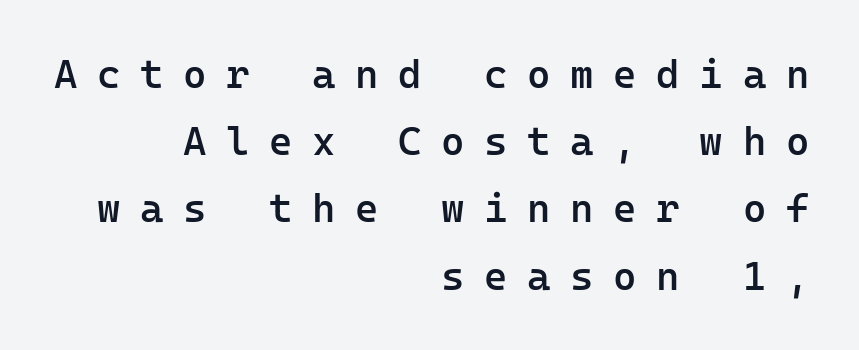
Type without underlining. Every stem runs plumb, perpendicular to the baseline. Glyph-to-glyph distance is far greater than everyday printed text. Serif or sans? Sans — the stroke terminals are bare. Looks like terminal output: every glyph gets an equal slot.
